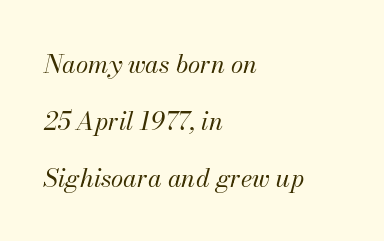
The image shows 25 px text type, italic (leaning right); set left-aligned, loose line spacing (2.28x), normal letter spacing, not underlined.
